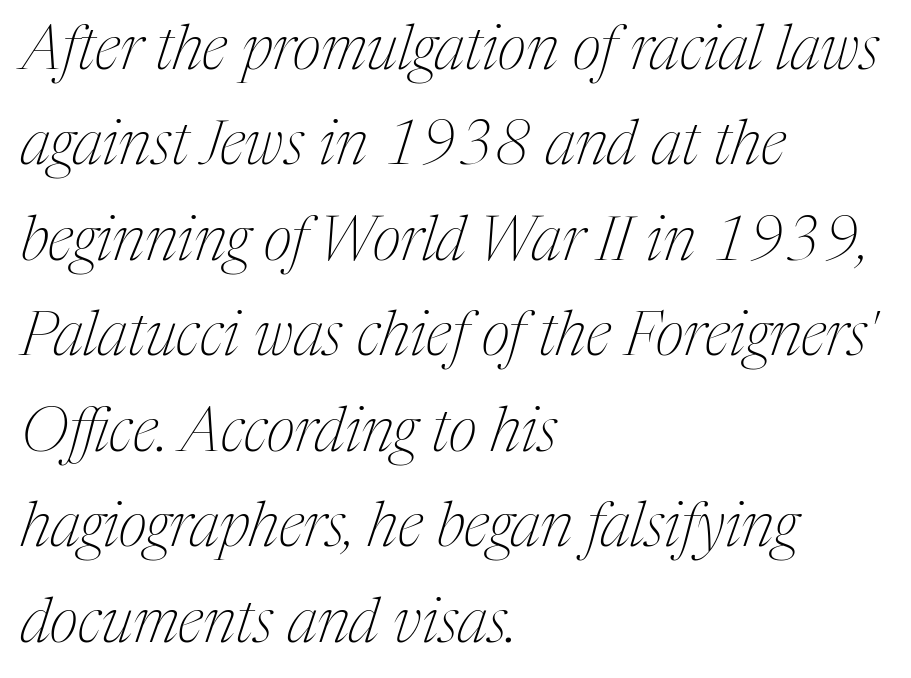
{"serif": "yes", "italic": "yes", "lean": "right", "slant_degrees": 17, "bold": "no", "weight": "thin", "width": "condensed", "stroke_contrast": "medium", "x_height": "medium", "monospaced": "no", "underline": "no", "align": "left", "line_spacing": "normal", "line_spacing_ratio": 1.54, "letter_spacing": "normal", "letter_spacing_em": 0.0, "glyph_px": 62}
